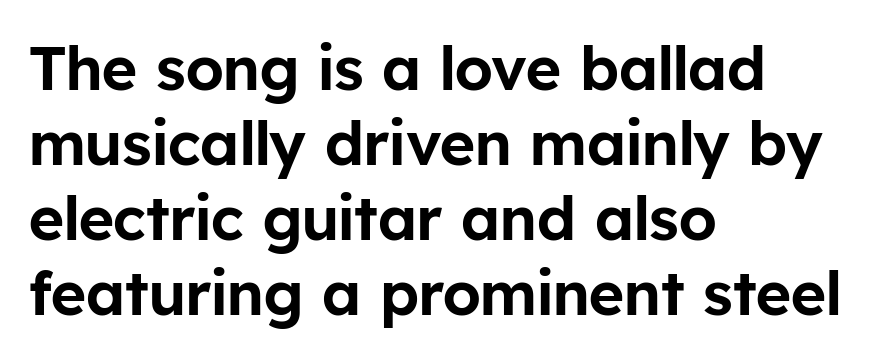
Does the type have serifs? No, each stem ends abruptly. Words float on clear page, feet unadorned. Spacing verdict: proportional, widths tailored to each character. Ordinary non-slanted type is in use. The setting favours the left margin, as ordinary paragraphs usually do.
